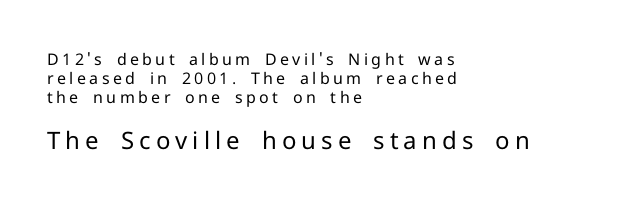
{"italic": "no", "bold": "no", "underline": "no", "align": "left", "line_spacing_ratio": 1.18, "letter_spacing": "wide", "letter_spacing_em": 0.21, "larger_block": "second", "size_ratio": 1.5, "glyph_px": 24}
